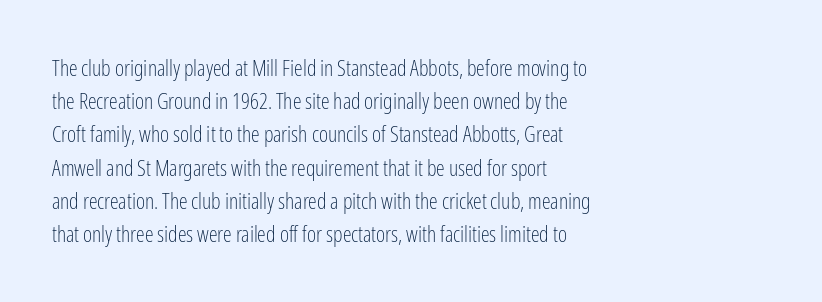
The image shows 22 px text type, upright; set left-aligned, normal line spacing (1.51x), normal letter spacing, not underlined.
